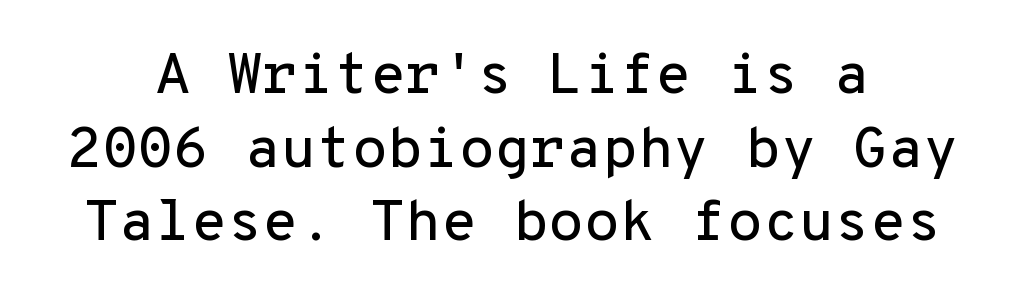
The rendering positions every line midway between the sides. Between one letter and the next there's only the usual sliver of space. Italic? Not at all — the glyphs are vertical. Note the uniform advance width — an 'i' takes as much space as an 'm'.
